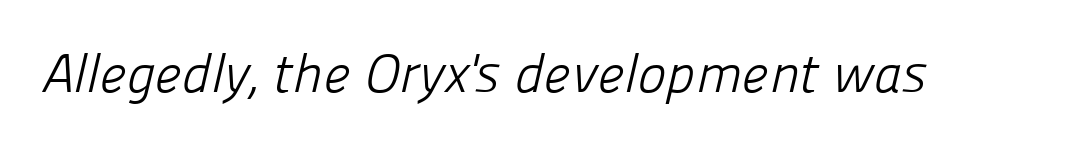
{"serif": "no", "bold": "no", "weight": "light", "width": "normal", "stroke_contrast": "low", "x_height": "medium", "monospaced": "no", "underline": "no", "letter_spacing": "normal", "letter_spacing_em": 0.0, "glyph_px": 54}
